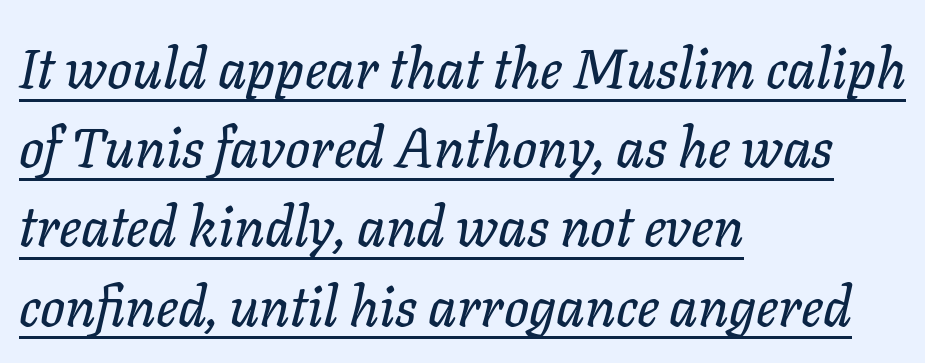
{"italic": "yes", "lean": "right", "slant_degrees": 11, "width": "normal", "stroke_contrast": "low", "x_height": "medium", "monospaced": "no", "underline": "yes", "align": "left", "line_spacing": "normal", "line_spacing_ratio": 1.44, "letter_spacing": "normal", "letter_spacing_em": 0.0, "glyph_px": 55}
